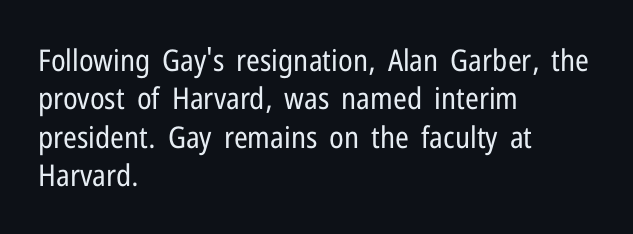
The image shows 30 px regular-weight, condensed sans-serif type, upright; set left-aligned, normal line spacing (1.28x), normal letter spacing, not underlined; low stroke contrast and a medium x-height.
